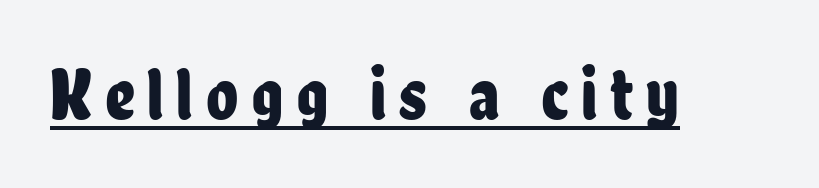
Think of a printed novel: that variable character pitch is what you see here. Every character sits straight up, as roman type does. This is sans-serif lettering, the kind often seen on screens and signage. This is underlined copy, the kind a proofreader might mark for attention.
